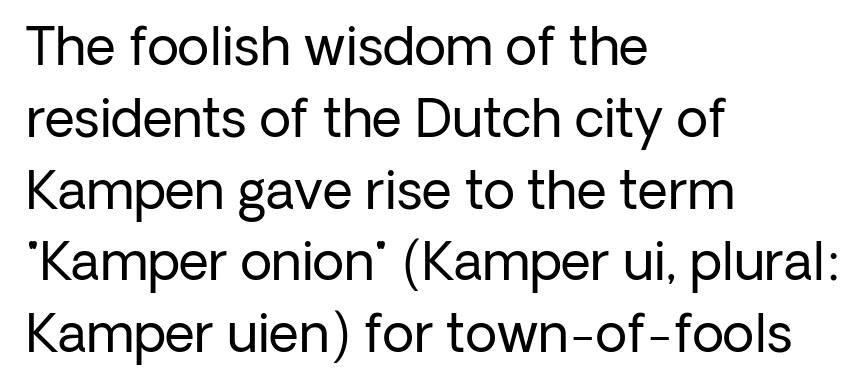
{"serif": "no", "italic": "no", "bold": "no", "weight": "regular", "width": "normal", "stroke_contrast": "low", "x_height": "medium", "monospaced": "no", "underline": "no", "align": "left", "line_spacing": "normal", "line_spacing_ratio": 1.38, "letter_spacing": "normal", "letter_spacing_em": 0.0, "glyph_px": 52}
